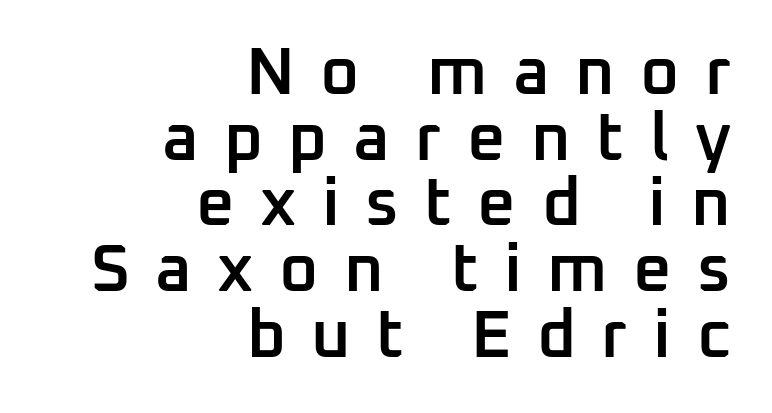
Q: Is the text bold? A: Semi-bold.
Q: Is the text italic (slanted)? A: No, it is upright.
Q: Is the typeface a serif or a sans-serif typeface? A: Sans-serif.
Q: Is the text underlined? A: No.
Q: How is the paragraph aligned? A: Right-aligned.
Q: Is the spacing between letters normal or unusually wide? A: Unusually wide.
Q: Is the spacing between lines tight, normal or loose? A: Tight.
Q: Width (condensed, normal, or wide)? A: Normal.
Q: Stroke contrast? A: Low.
Q: x-height? A: Medium.
Q: Monospaced? A: No.
